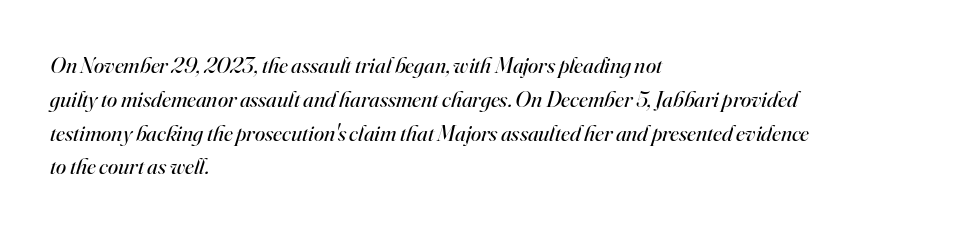
{"italic": "yes", "lean": "right", "slant_degrees": 16, "bold": "no", "underline": "no", "align": "left", "line_spacing": "normal", "line_spacing_ratio": 1.47, "letter_spacing": "normal", "letter_spacing_em": 0.0, "glyph_px": 23}
